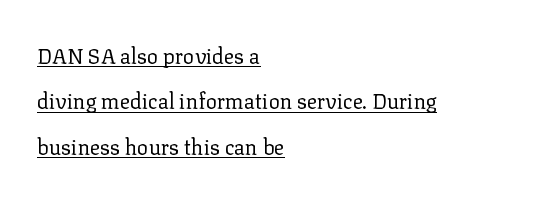
The image shows 21 px text type, upright; set left-aligned, loose line spacing (2.16x), normal letter spacing, underlined.
